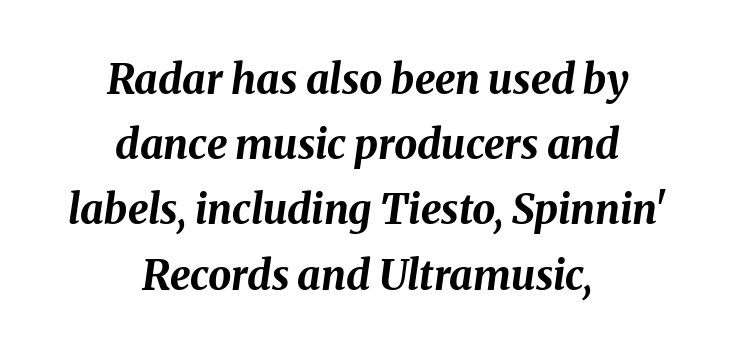
A typesetter would call this proportional, since set widths differ per character. Compared with typical paragraphs, the rows here are spaced about the same. You could call the tracking neutral — neither tight nor loose. Notice how thick the strokes are: this is what a full bold looks like. The strip under each line holds only bare page. The typography opts for an oblique posture over an upright one.
